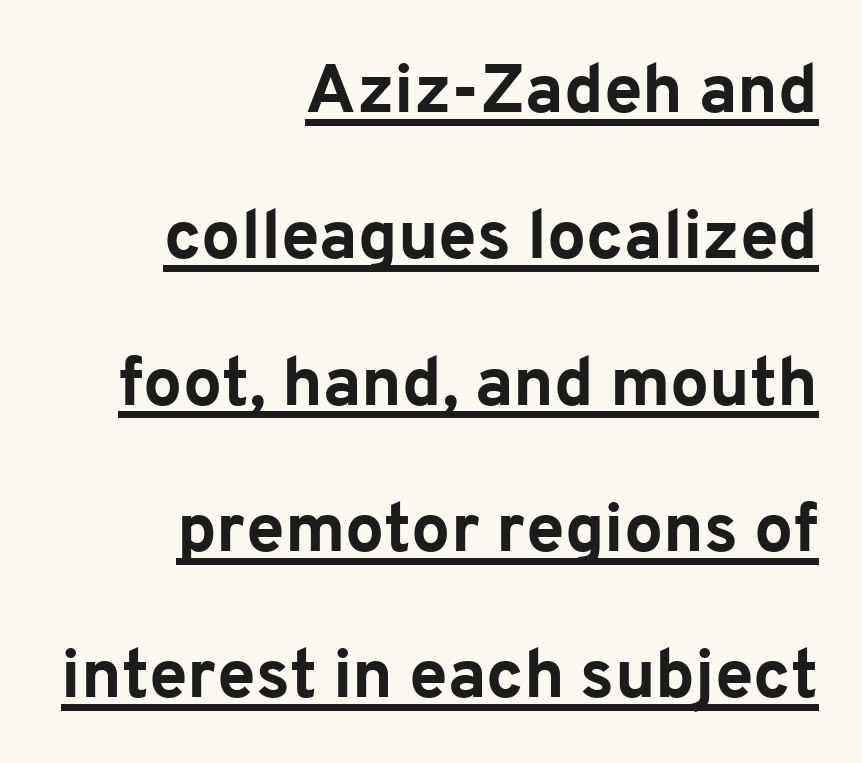
Q: Is the text bold? A: Yes.
Q: Is the text italic (slanted)? A: No, it is upright.
Q: Is the typeface a serif or a sans-serif typeface? A: Sans-serif.
Q: Is the text underlined? A: Yes.
Q: How is the paragraph aligned? A: Right-aligned.
Q: Is the spacing between letters normal or unusually wide? A: Normal.
Q: Is the spacing between lines tight, normal or loose? A: Loose.
Q: Width (condensed, normal, or wide)? A: Normal.
Q: Stroke contrast? A: Low.
Q: x-height? A: Medium.
Q: Monospaced? A: No.
